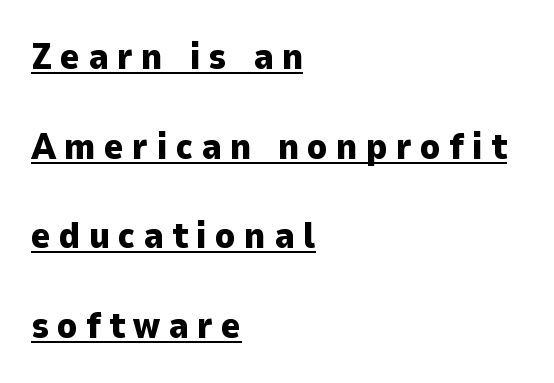
{"serif": "no", "italic": "no", "bold": "yes", "weight": "heavy", "width": "normal", "stroke_contrast": "low", "x_height": "medium", "monospaced": "no", "underline": "yes", "align": "left", "line_spacing": "loose", "line_spacing_ratio": 2.42, "letter_spacing": "wide", "letter_spacing_em": 0.22, "glyph_px": 37}
